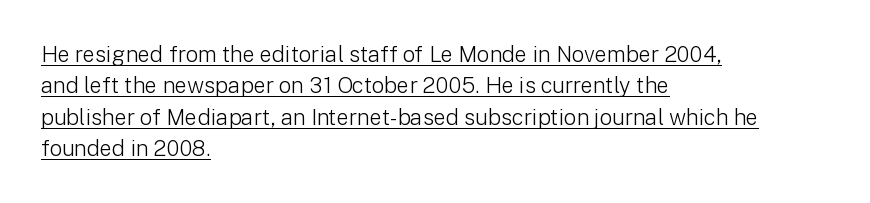
The image shows 22 px text type, upright; set left-aligned, normal line spacing (1.43x), normal letter spacing, underlined.
